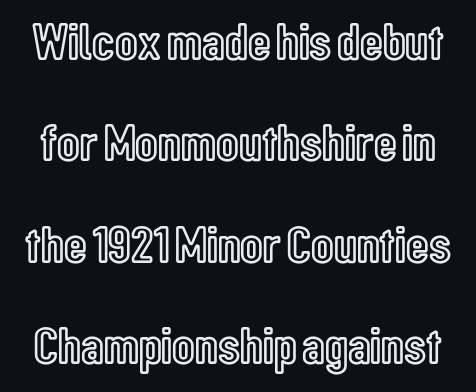
The image shows 52 px condensed type, upright; set loose line spacing (1.95x), normal letter spacing, not underlined; a medium x-height.
